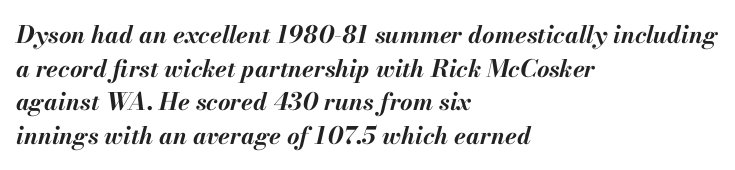
The image shows 24 px bold type, italic (leaning right); set left-aligned, normal line spacing (1.4x), normal letter spacing, not underlined.
